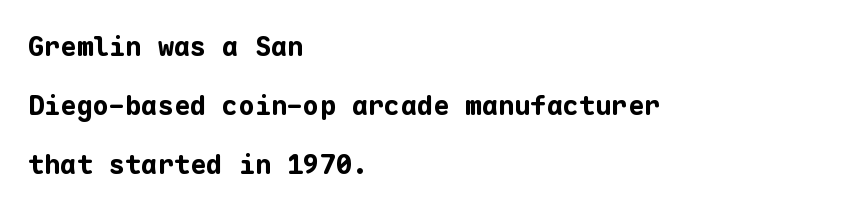
Q: Is the text bold? A: Yes.
Q: Is the text italic (slanted)? A: No, it is upright.
Q: Is the text underlined? A: No.
Q: How is the paragraph aligned? A: Left-aligned.
Q: Is the spacing between letters normal or unusually wide? A: Normal.
Q: Is the spacing between lines tight, normal or loose? A: Loose.
